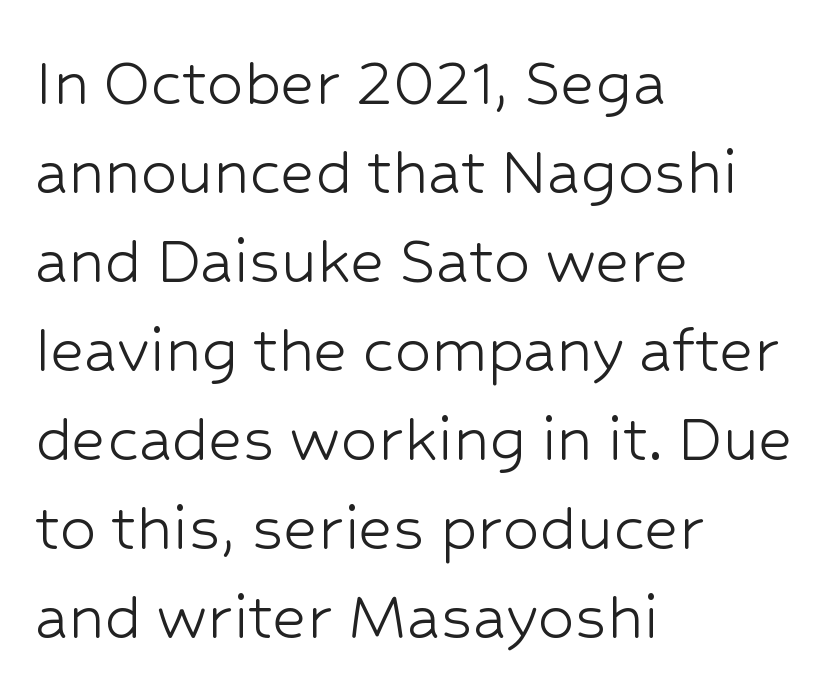
Caption: multi-line text, flush left, ragged right. Letters rest on an invisible, unmarked baseline. Spacing between characters is what you'd get straight out of the box. Weight class: somewhere from thin through regular.
